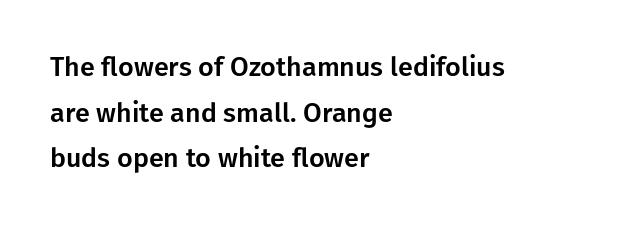
Q: Is the text italic (slanted)? A: No, it is upright.
Q: Is the text underlined? A: No.
Q: How is the paragraph aligned? A: Left-aligned.
Q: Is the spacing between letters normal or unusually wide? A: Normal.
Q: Is the spacing between lines tight, normal or loose? A: Normal.
